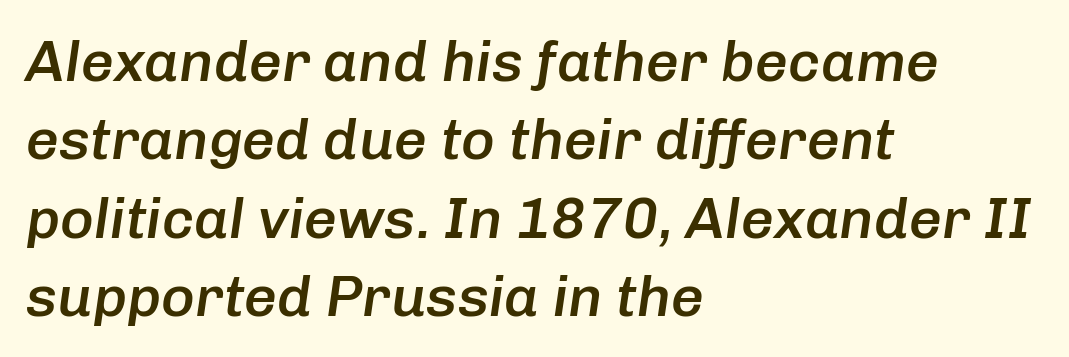
{"italic": "yes", "lean": "right", "slant_degrees": 8, "bold": "semi", "weight": "semibold", "width": "normal", "stroke_contrast": "low", "x_height": "medium", "monospaced": "no", "underline": "no", "align": "left", "line_spacing": "normal", "line_spacing_ratio": 1.35, "letter_spacing": "normal", "letter_spacing_em": 0.0, "glyph_px": 58}
